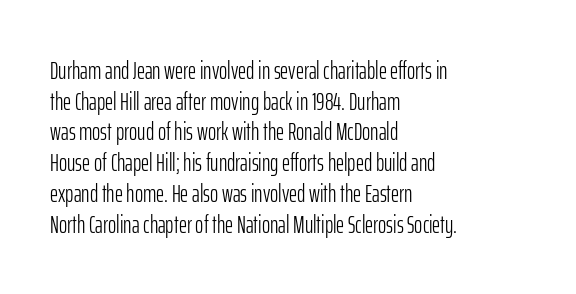
The letters look calm and open, with moderate or lighter stems. Descenders are the only things crossing below the line. Left-aligned paragraph, ragged on the right. Short note: letters normally spaced.
